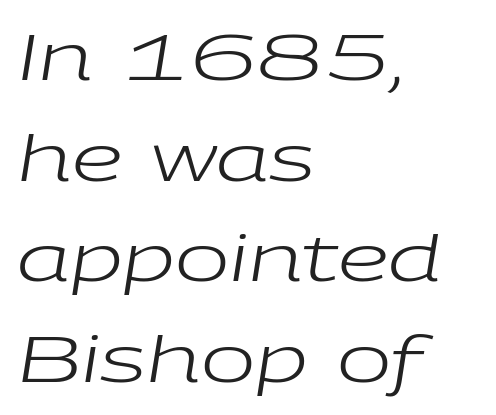
{"italic": "yes", "lean": "right", "slant_degrees": 9, "bold": "no", "weight": "regular", "width": "wide", "stroke_contrast": "low", "x_height": "medium", "monospaced": "no", "underline": "no", "align": "left", "line_spacing": "normal", "line_spacing_ratio": 1.55, "letter_spacing": "normal", "letter_spacing_em": 0.0, "glyph_px": 65}
